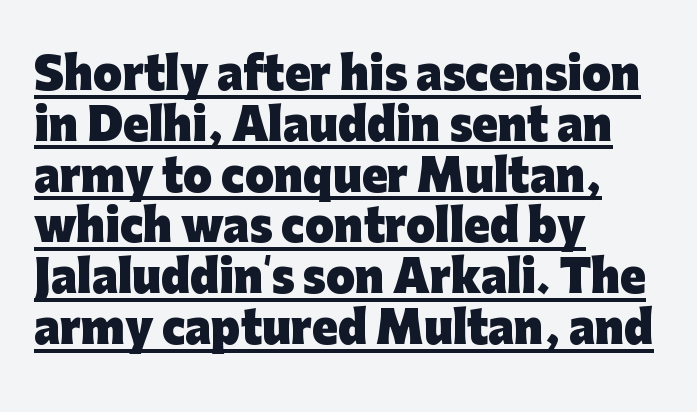
{"serif": "no", "italic": "no", "bold": "yes", "weight": "heavy", "width": "normal", "stroke_contrast": "low", "x_height": "medium", "monospaced": "no", "underline": "yes", "align": "left", "line_spacing_ratio": 1.21, "letter_spacing": "normal", "letter_spacing_em": 0.0, "glyph_px": 42}
